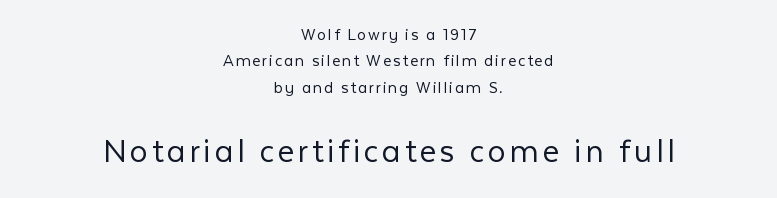
Q: Is the text bold? A: No.
Q: Is the text italic (slanted)? A: No, it is upright.
Q: Is the typeface a serif or a sans-serif typeface? A: Sans-serif.
Q: Is the text underlined? A: No.
Q: How is the paragraph aligned? A: Centered.
Q: Is the spacing between lines tight, normal or loose? A: Normal.
Q: Which block of text is set in a larger size, the first (top) or the second (bottom)? A: The second (bottom) one.
Q: Width (condensed, normal, or wide)? A: Normal.
Q: Stroke contrast? A: Low.
Q: x-height? A: Medium.
Q: Monospaced? A: No.
